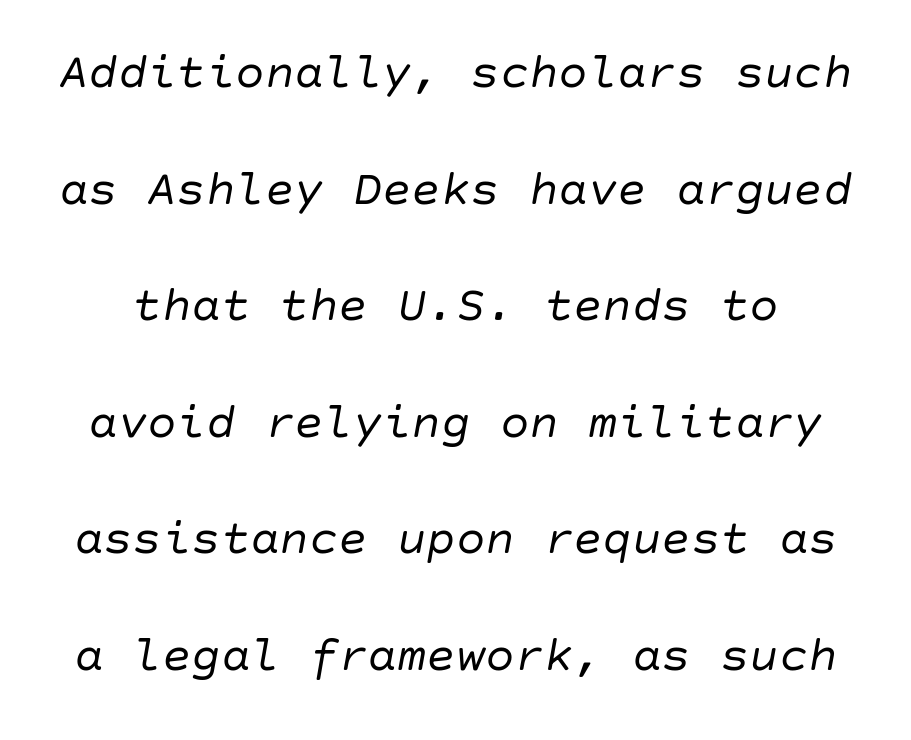
Words appear dense and cohesive because spacing is normal. Clear beneath every line of the passage. The typeface has the unassuming heft of standard copy or less. A typesetter would call this leading open, well beyond the default.
